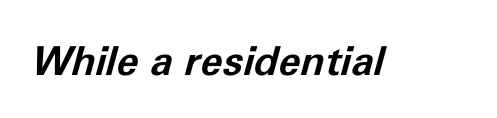
The image shows 40 px bold type, italic (leaning right); set normal letter spacing, not underlined; low stroke contrast and a medium x-height.
